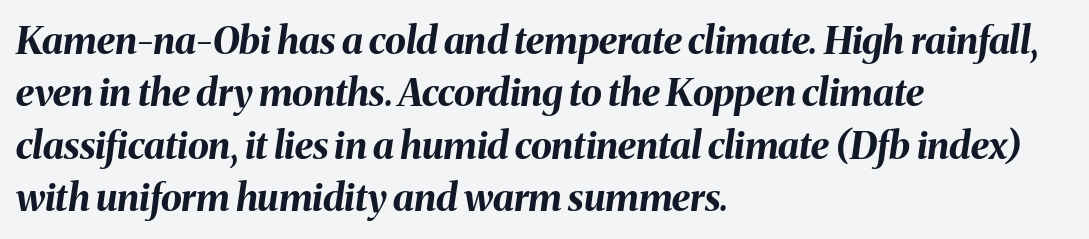
{"italic": "yes", "lean": "right", "slant_degrees": 8, "bold": "yes", "weight": "bold", "width": "normal", "stroke_contrast": "medium", "x_height": "medium", "monospaced": "no", "underline": "no", "align": "left", "line_spacing": "normal", "line_spacing_ratio": 1.38, "letter_spacing": "normal", "letter_spacing_em": 0.0, "glyph_px": 38}
